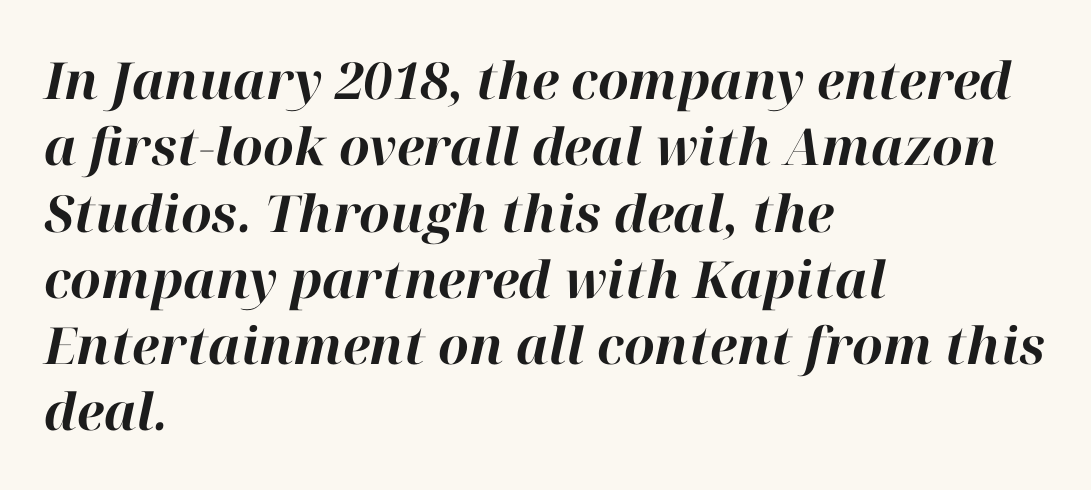
These lines carry a lot of weight — the face is fully bold. The space beneath each line is pristine and unruled. Compared with a centered layout, this one pins lines to the left instead. The rows are spaced the way most documents space them. Slanted lettering throughout. Note the varied advance widths — an 'i' is clearly narrower than an 'm'.
